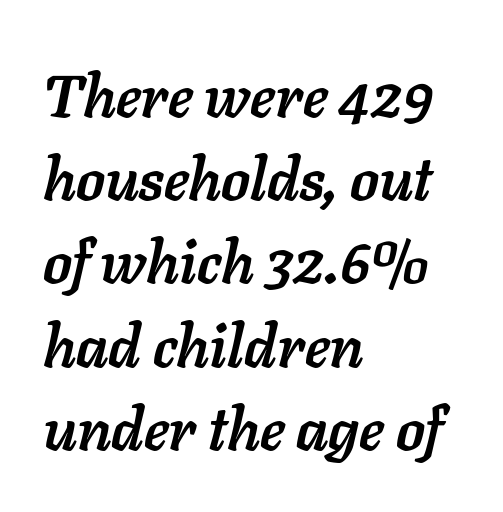
{"italic": "yes", "lean": "right", "slant_degrees": 11, "bold": "yes", "weight": "semibold", "width": "normal", "stroke_contrast": "low", "x_height": "medium", "monospaced": "no", "underline": "no", "align": "left", "line_spacing": "normal", "line_spacing_ratio": 1.41, "letter_spacing": "normal", "letter_spacing_em": 0.0, "glyph_px": 59}
